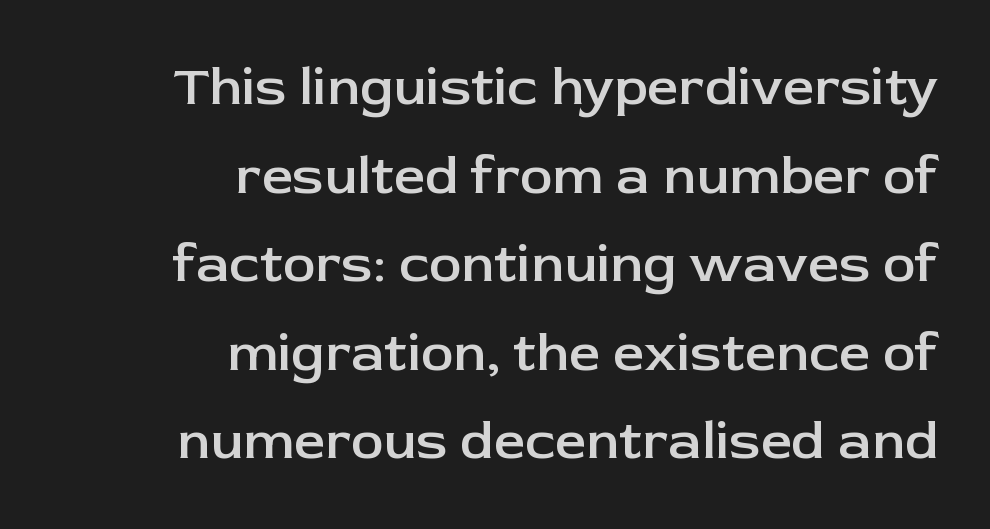
Check where the strokes stop: nothing finishes them off — pure sans. The words here are not underlined. The letters sit at their default tracking, neither squeezed nor spread. In CSS terms this would be text-align: right.
